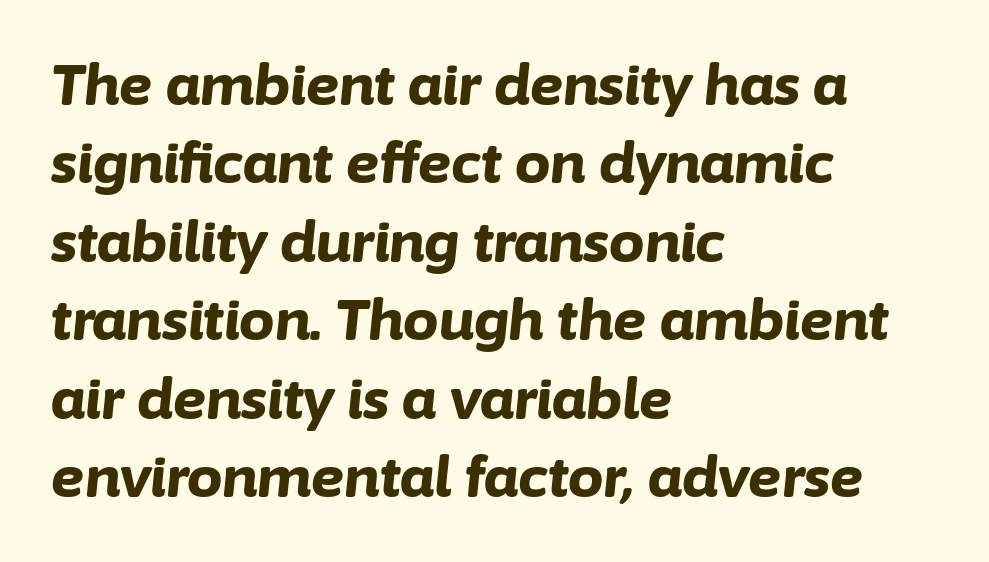
In terms of leading, this rendering sits right in the middle. Varying glyph widths throughout — classic text-font behaviour. This sample is left-justified, so line endings fall wherever the words run out. Heavy, bold letterforms. No word sits above an underline. Glyph-to-glyph distance matches everyday printed text.
